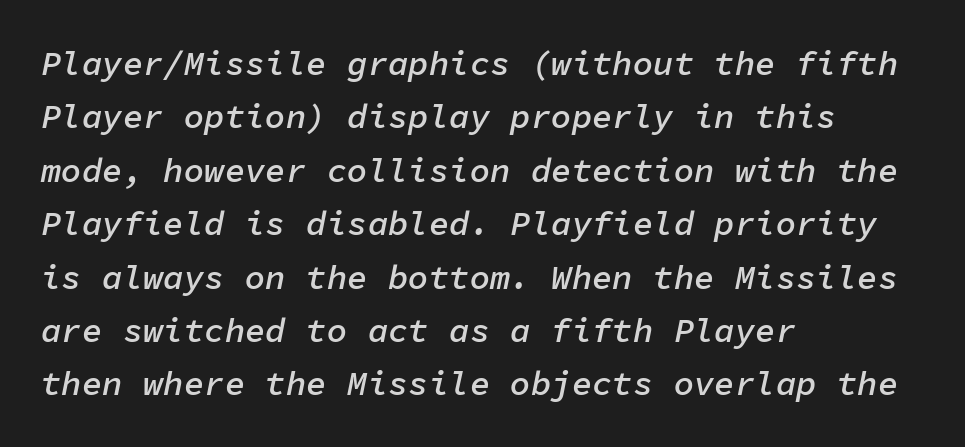
The image shows 34 px semibold type, italic (leaning right), monospaced; set left-aligned, normal line spacing (1.57x), normal letter spacing, not underlined; low stroke contrast and a medium x-height.
